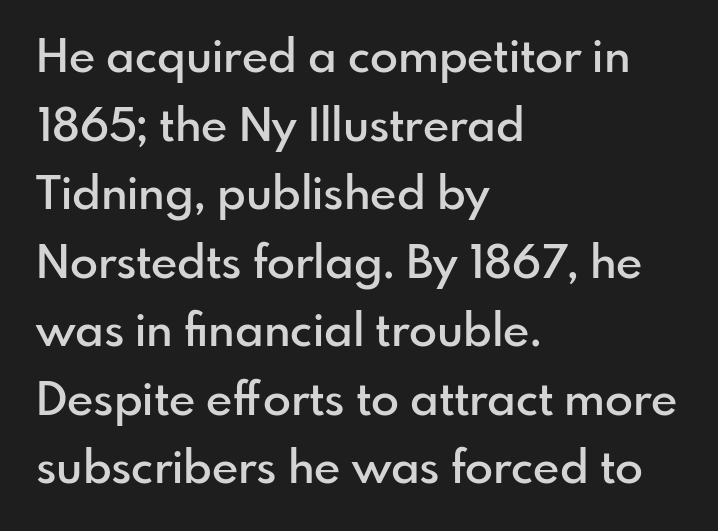
The image shows 46 px semibold sans-serif type, upright; set left-aligned, normal line spacing (1.49x), normal letter spacing, not underlined; low stroke contrast and a small x-height.
